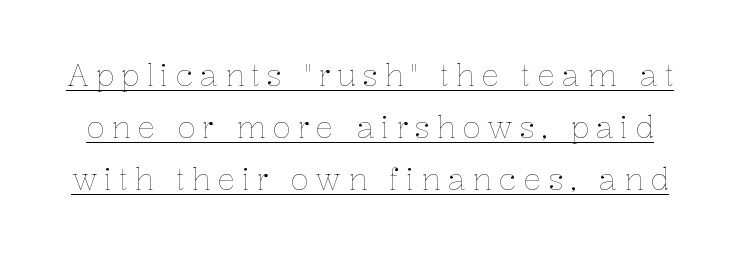
{"italic": "no", "bold": "no", "weight": "thin", "width": "normal", "stroke_contrast": "low", "x_height": "medium", "monospaced": "no", "underline": "yes", "line_spacing_ratio": 1.73, "letter_spacing": "wide", "letter_spacing_em": 0.22, "glyph_px": 30}
